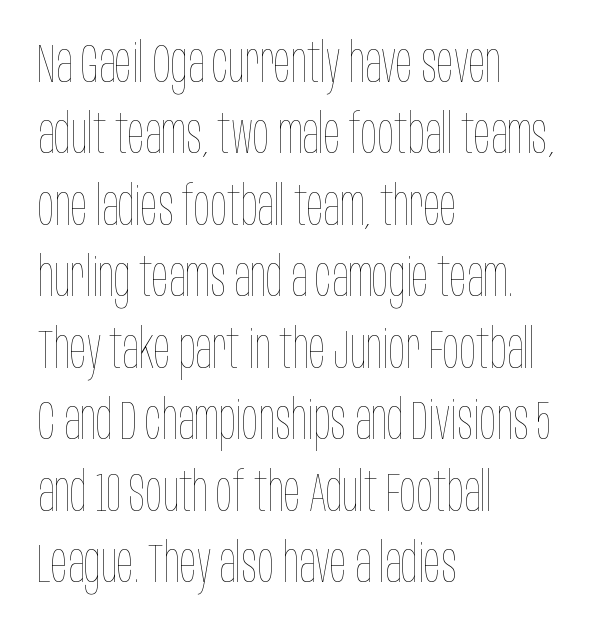
{"italic": "no", "bold": "no", "weight": "thin", "width": "condensed", "stroke_contrast": "low", "x_height": "large", "monospaced": "no", "underline": "no", "align": "left", "line_spacing": "normal", "line_spacing_ratio": 1.3, "letter_spacing": "normal", "letter_spacing_em": 0.0, "glyph_px": 55}
